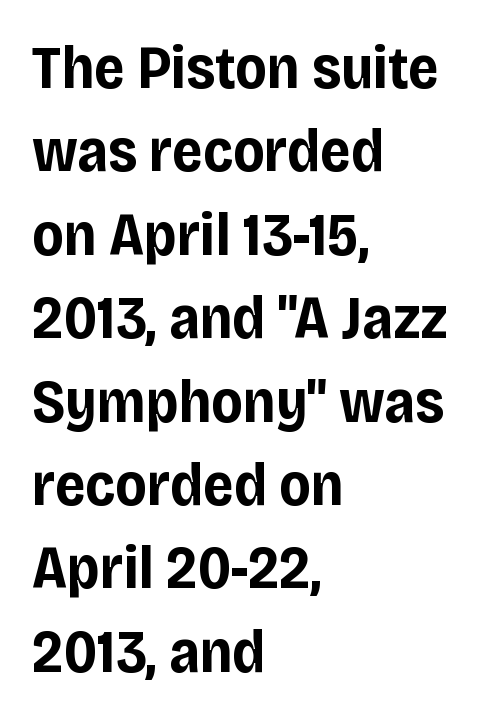
Q: Is the text bold? A: Yes.
Q: Is the text italic (slanted)? A: No, it is upright.
Q: Is the typeface a serif or a sans-serif typeface? A: Sans-serif.
Q: Is the text underlined? A: No.
Q: How is the paragraph aligned? A: Left-aligned.
Q: Is the spacing between letters normal or unusually wide? A: Normal.
Q: Is the spacing between lines tight, normal or loose? A: Normal.
Q: Width (condensed, normal, or wide)? A: Normal.
Q: Stroke contrast? A: Low.
Q: x-height? A: Large.
Q: Monospaced? A: No.
